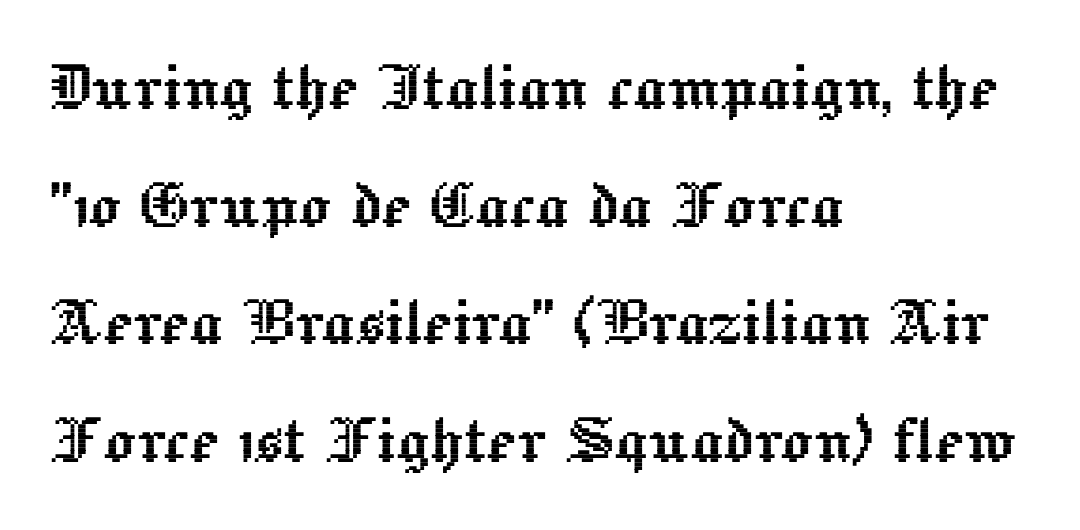
Q: Is the text italic (slanted)? A: No, it is upright.
Q: Is the text underlined? A: No.
Q: How is the paragraph aligned? A: Left-aligned.
Q: Is the spacing between letters normal or unusually wide? A: Normal.
Q: Is the spacing between lines tight, normal or loose? A: Normal.
Q: Width (condensed, normal, or wide)? A: Normal.
Q: x-height? A: Medium.
Q: Monospaced? A: No.
